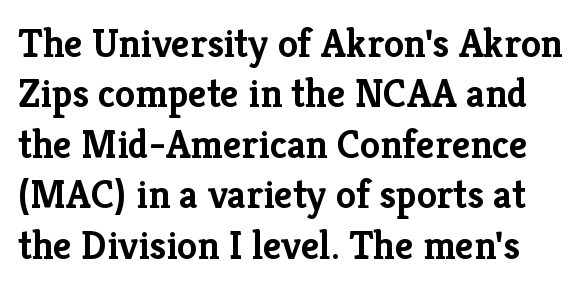
The strokes are fattened all the way to bold. The lines sit at an ordinary, default distance from one another. Varying glyph widths throughout — classic text-font behaviour. The baseline area is clear. The letters stand upright; this is a roman face. Here the glyphs are tracked normally, forming tight word shapes.
